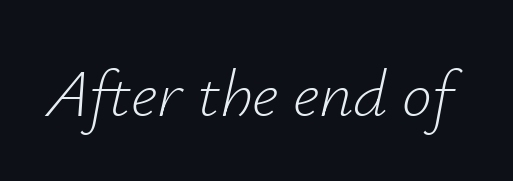
Q: Is the text bold? A: No.
Q: Is the text italic (slanted)? A: Yes, it leans right by about 12 degrees.
Q: Is the text underlined? A: No.
Q: Is the spacing between letters normal or unusually wide? A: Normal.
Q: Width (condensed, normal, or wide)? A: Normal.
Q: Stroke contrast? A: Low.
Q: x-height? A: Small.
Q: Monospaced? A: No.
